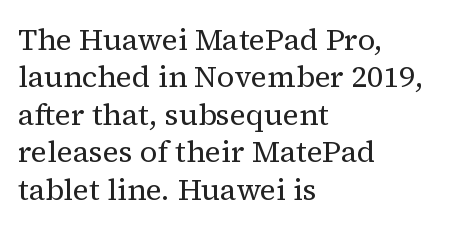
The characters are drawn with everyday or finer stroke widths. The string is rendered with underlining switched off. If you measured baseline to baseline, you'd find a middling distance. Letterform terminals end in serifs throughout the passage. A classic flush-left, rag-right setting is used for this passage. Spacing verdict: proportional, widths tailored to each character.
